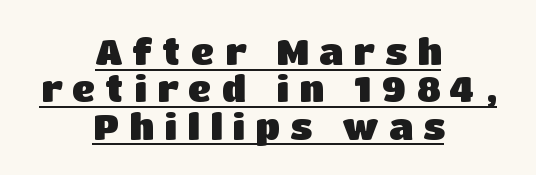
The image shows 36 px heavy sans-serif type, upright; set centered, tight line spacing (1.04x), unusually wide letter spacing (+0.28 em), underlined; low stroke contrast and a large x-height.
